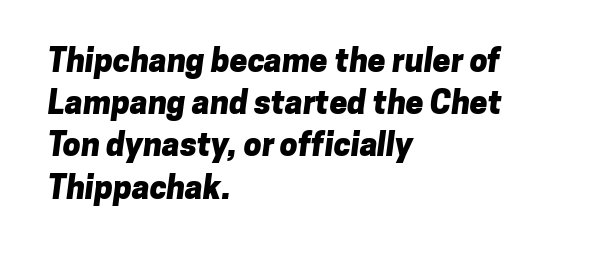
{"serif": "no", "bold": "yes", "weight": "heavy", "width": "normal", "stroke_contrast": "low", "x_height": "medium", "monospaced": "no", "underline": "no", "align": "left", "line_spacing": "normal", "line_spacing_ratio": 1.32, "letter_spacing": "normal", "letter_spacing_em": 0.0, "glyph_px": 32}
